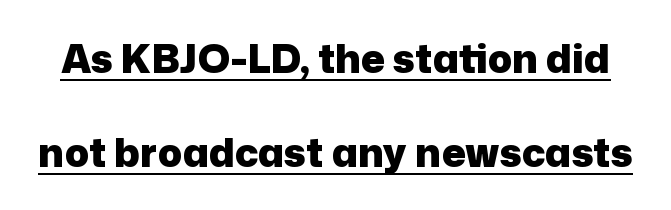
Is there any slant? The stems are plumb. The vertical gap from one line to the next is large. Every word sits above its own underline. The font family rendered here belongs to the sans-serif group.
